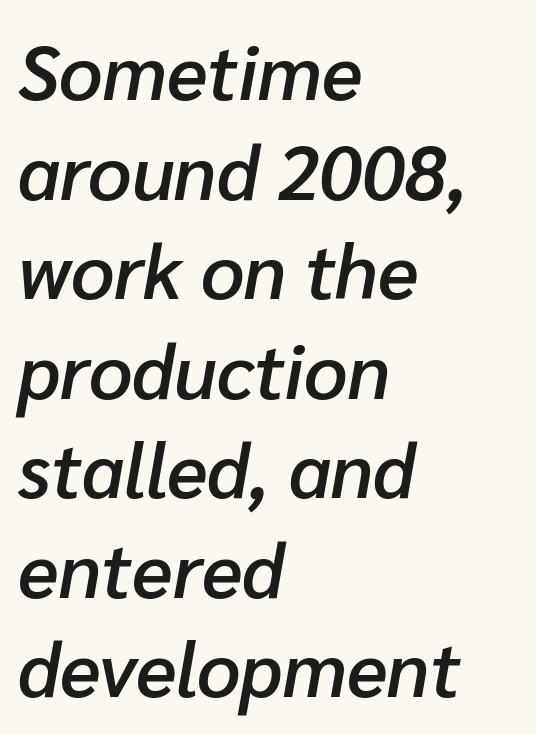
The image shows 76 px semibold type, italic (leaning right); set left-aligned, normal line spacing (1.31x), normal letter spacing, not underlined; low stroke contrast and a medium x-height.
